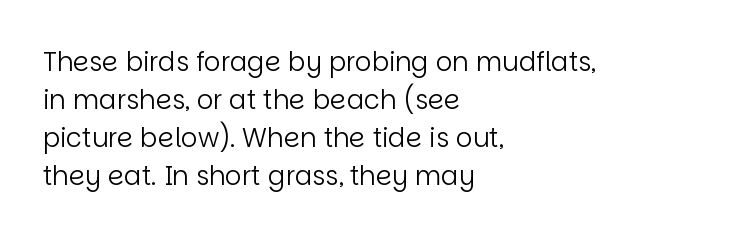
{"italic": "no", "bold": "no", "underline": "no", "align": "left", "line_spacing": "normal", "line_spacing_ratio": 1.46, "letter_spacing": "normal", "letter_spacing_em": 0.0, "glyph_px": 26}
